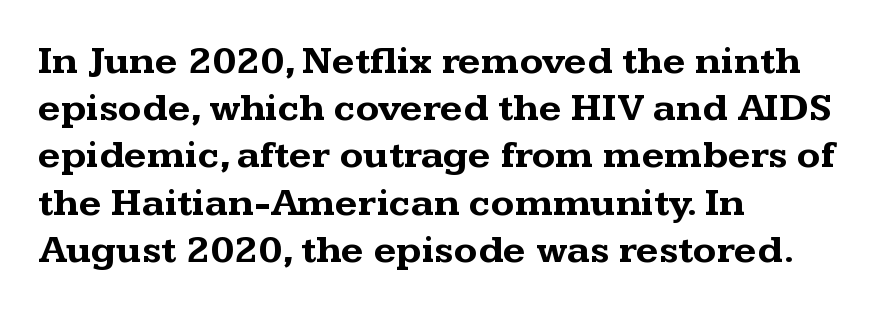
The image shows 39 px bold, wide serif type, upright; set left-aligned, line spacing 1.21x, normal letter spacing, not underlined; medium stroke contrast and a medium x-height.
